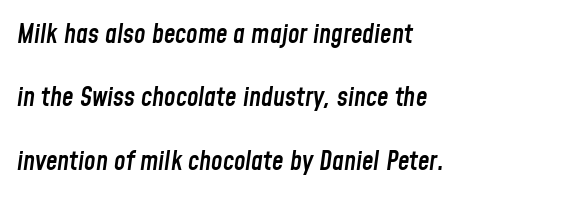
{"italic": "yes", "lean": "right", "slant_degrees": 8, "bold": "semi", "underline": "no", "align": "left", "line_spacing": "loose", "line_spacing_ratio": 2.44, "letter_spacing": "normal", "letter_spacing_em": 0.0, "glyph_px": 26}
